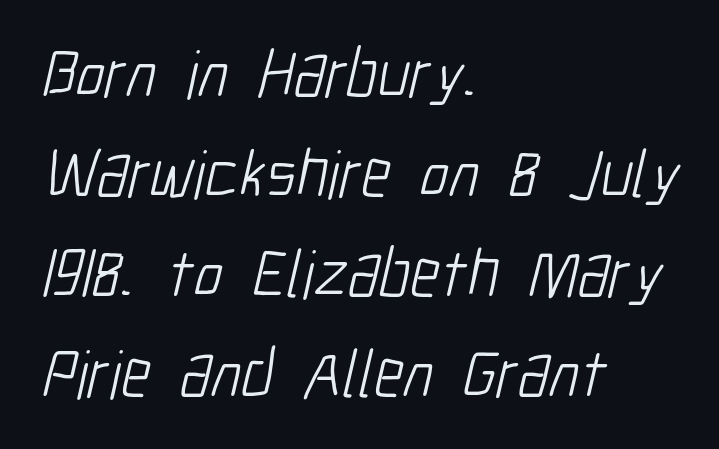
The image shows 68 px light, condensed sans-serif type; set left-aligned, normal line spacing (1.47x), normal letter spacing, not underlined; low stroke contrast and a medium x-height.
